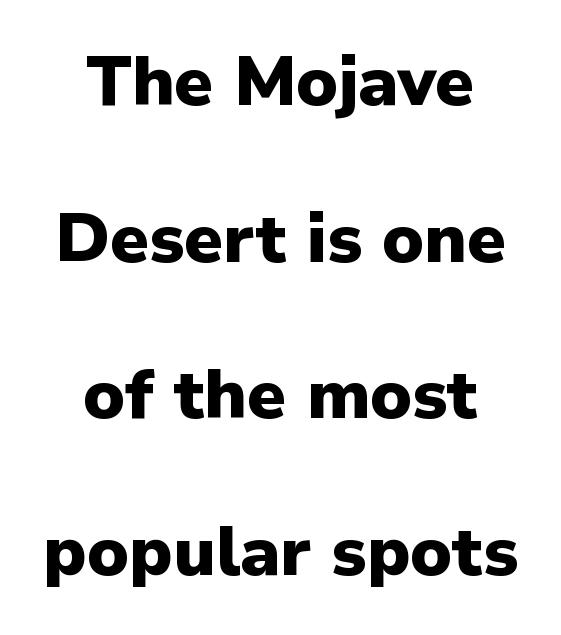
The image shows 69 px heavy sans-serif type, upright; set centered, loose line spacing (2.27x), normal letter spacing, not underlined; low stroke contrast and a medium x-height.
